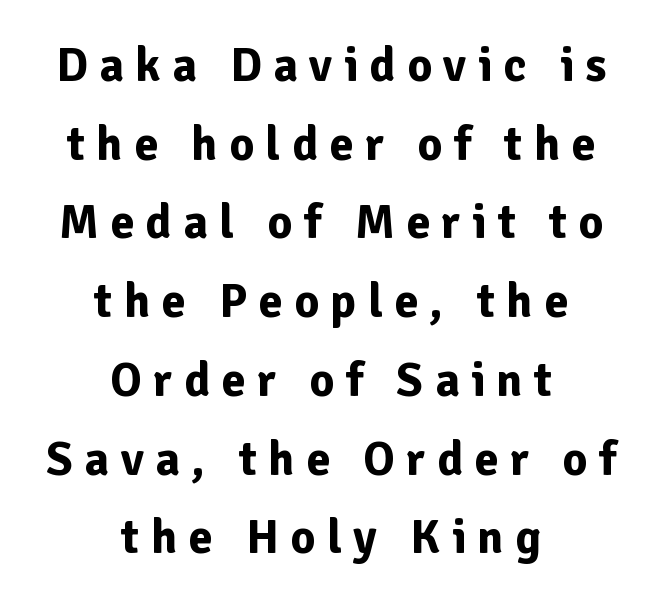
The face used here has the dense, thick strokes of a bold. Designer's note — italics off, roman on. Substantial extra tracking has been applied to these lines. Casual observation: everything's sitting right in the middle. If you measured baseline to baseline, you'd find a middling distance.
